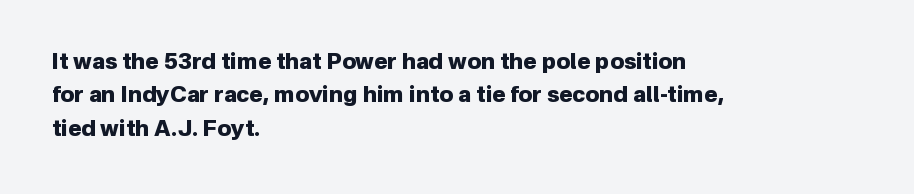
Q: Is the text bold? A: Yes.
Q: Is the text italic (slanted)? A: No, it is upright.
Q: Is the text underlined? A: No.
Q: How is the paragraph aligned? A: Left-aligned.
Q: Is the spacing between letters normal or unusually wide? A: Normal.
Q: Is the spacing between lines tight, normal or loose? A: Normal.
